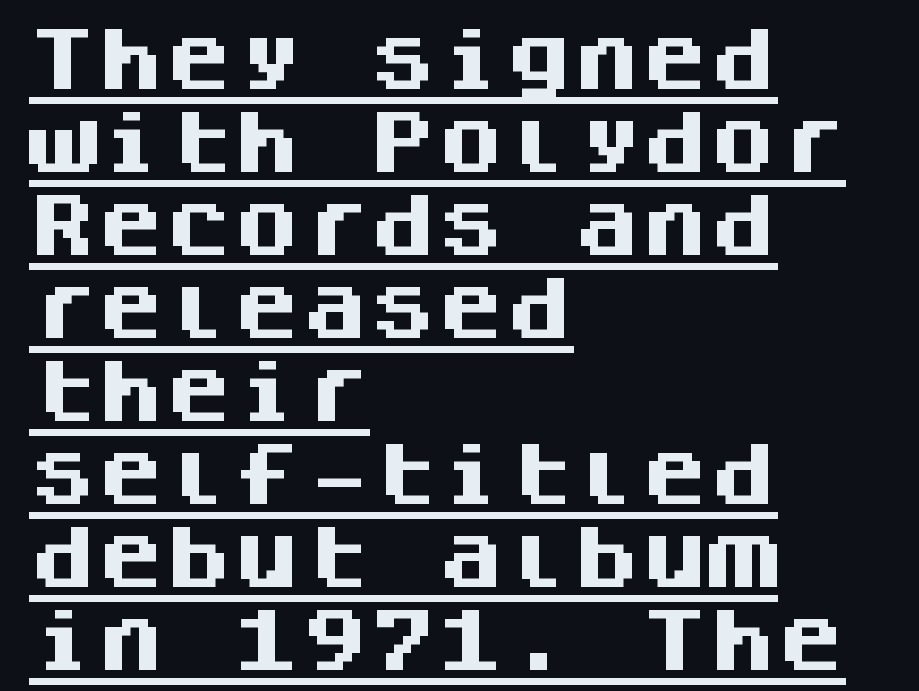
{"serif": "no", "italic": "no", "bold": "yes", "weight": "heavy", "width": "normal", "stroke_contrast": "medium", "x_height": "large", "monospaced": "yes", "underline": "yes", "align": "left", "line_spacing_ratio": 1.22, "letter_spacing": "normal", "letter_spacing_em": 0.0, "glyph_px": 68}
